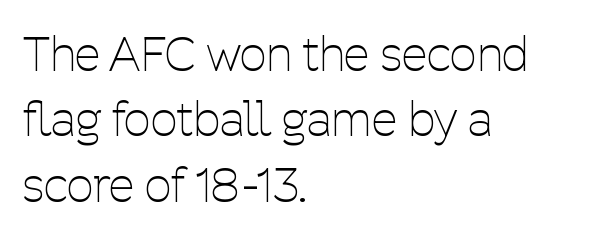
The image shows 47 px thin, condensed sans-serif type, upright; set left-aligned, normal line spacing (1.39x), normal letter spacing, not underlined; low stroke contrast and a medium x-height.
